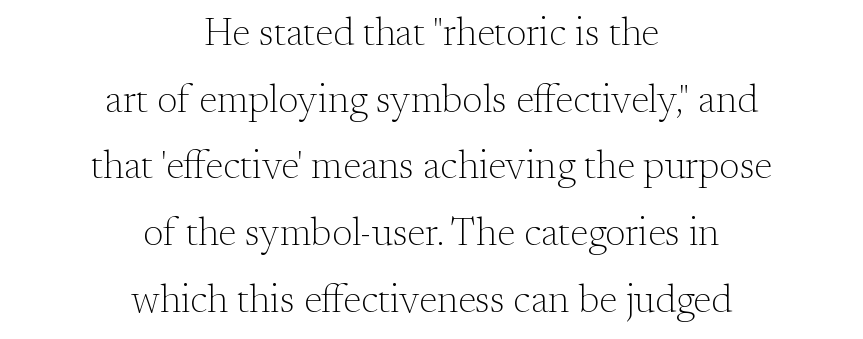
The image shows 39 px light serif type, upright; set centered, line spacing 1.71x, normal letter spacing, not underlined; medium stroke contrast and a small x-height.
